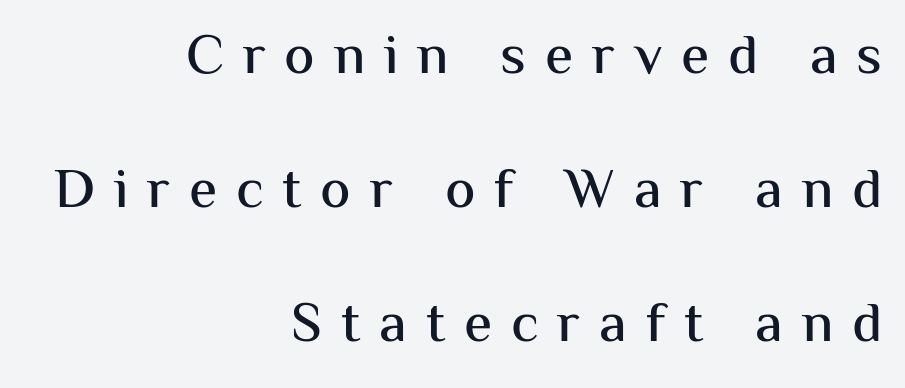
The image shows 57 px sans-serif type, upright; set right-aligned, loose line spacing (2.35x), unusually wide letter spacing (+0.33 em), not underlined; medium stroke contrast and a medium x-height.
